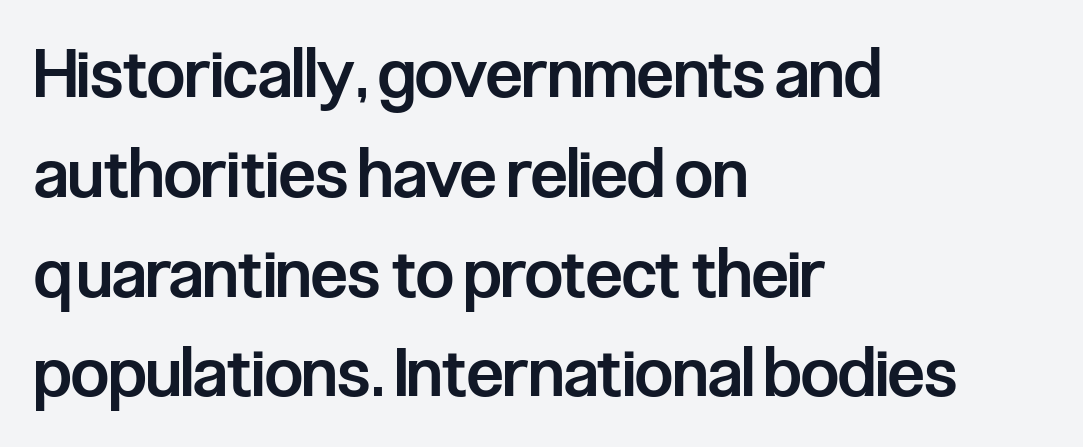
{"serif": "no", "italic": "no", "bold": "semi", "weight": "semibold", "width": "condensed", "stroke_contrast": "low", "x_height": "medium", "monospaced": "no", "underline": "no", "align": "left", "line_spacing": "normal", "line_spacing_ratio": 1.49, "letter_spacing": "normal", "letter_spacing_em": 0.0, "glyph_px": 67}
